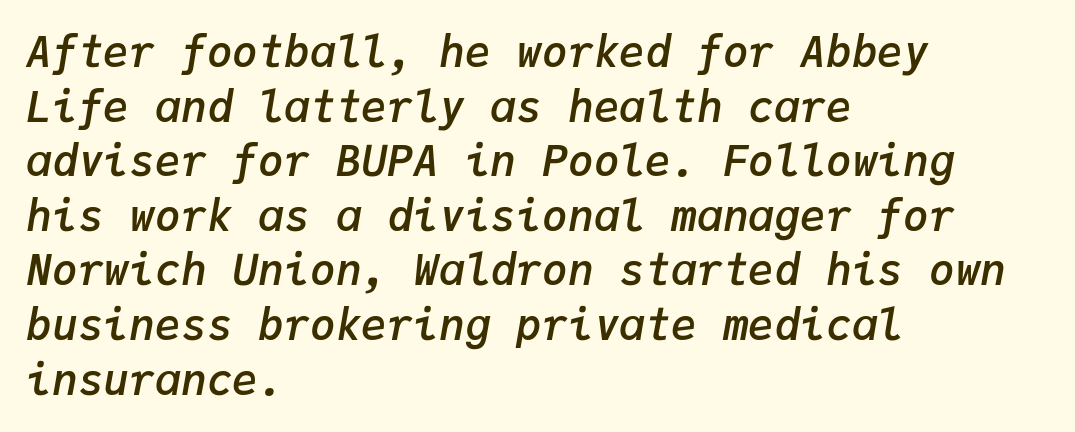
Q: Is the text bold? A: Semi-bold.
Q: Is the text italic (slanted)? A: Yes, it leans right by about 9 degrees.
Q: Is the text underlined? A: No.
Q: How is the paragraph aligned? A: Left-aligned.
Q: Is the spacing between letters normal or unusually wide? A: Normal.
Q: Is the spacing between lines tight, normal or loose? A: Normal.
Q: Width (condensed, normal, or wide)? A: Normal.
Q: Stroke contrast? A: Low.
Q: x-height? A: Medium.
Q: Monospaced? A: Yes.
